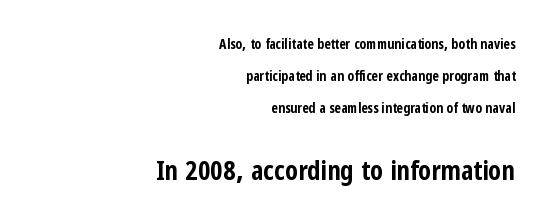
The image shows 27 px bold type, upright; set right-aligned, loose line spacing (2.28x), normal letter spacing, not underlined; the second (bottom) block is 1.93x larger.
